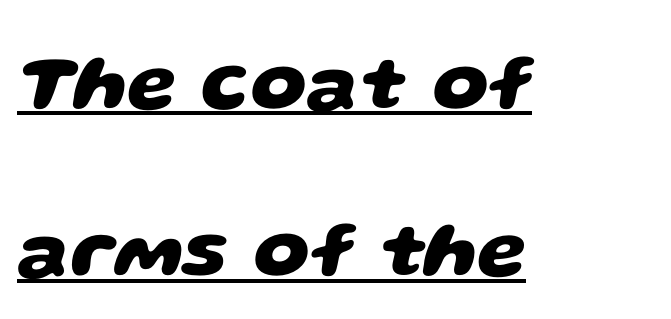
{"serif": "no", "bold": "yes", "weight": "heavy", "width": "wide", "stroke_contrast": "low", "x_height": "large", "monospaced": "no", "underline": "yes", "align": "left", "line_spacing": "loose", "line_spacing_ratio": 2.12, "letter_spacing": "normal", "letter_spacing_em": 0.0, "glyph_px": 79}
